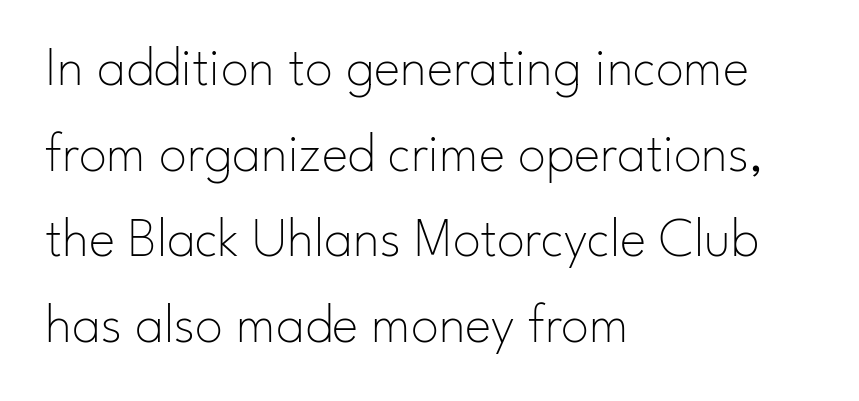
The image shows 56 px thin sans-serif type, upright; set left-aligned, normal line spacing (1.53x), normal letter spacing, not underlined; low stroke contrast and a small x-height.
